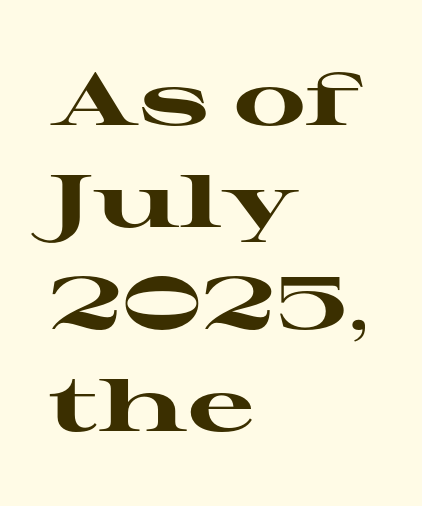
{"serif": "yes", "italic": "no", "bold": "yes", "weight": "heavy", "width": "wide", "stroke_contrast": "high", "x_height": "medium", "monospaced": "no", "underline": "no", "align": "left", "line_spacing": "normal", "line_spacing_ratio": 1.38, "letter_spacing": "normal", "letter_spacing_em": 0.0, "glyph_px": 74}
